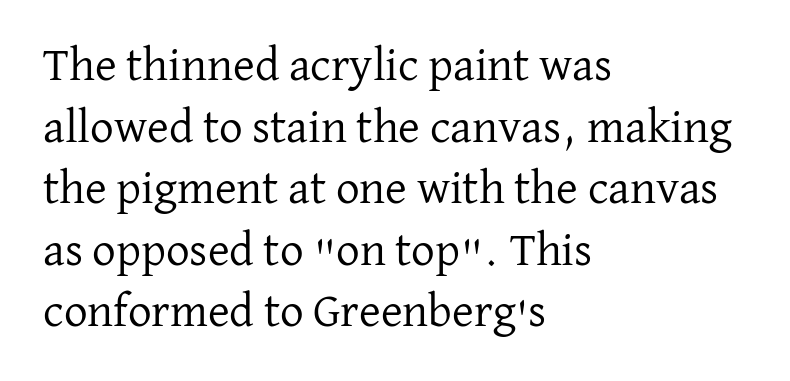
Q: Is the text bold? A: No.
Q: Is the text italic (slanted)? A: No, it is upright.
Q: Is the typeface a serif or a sans-serif typeface? A: Serif.
Q: Is the text underlined? A: No.
Q: How is the paragraph aligned? A: Left-aligned.
Q: Is the spacing between letters normal or unusually wide? A: Normal.
Q: Is the spacing between lines tight, normal or loose? A: Normal.
Q: Width (condensed, normal, or wide)? A: Normal.
Q: Stroke contrast? A: Low.
Q: x-height? A: Medium.
Q: Monospaced? A: No.
